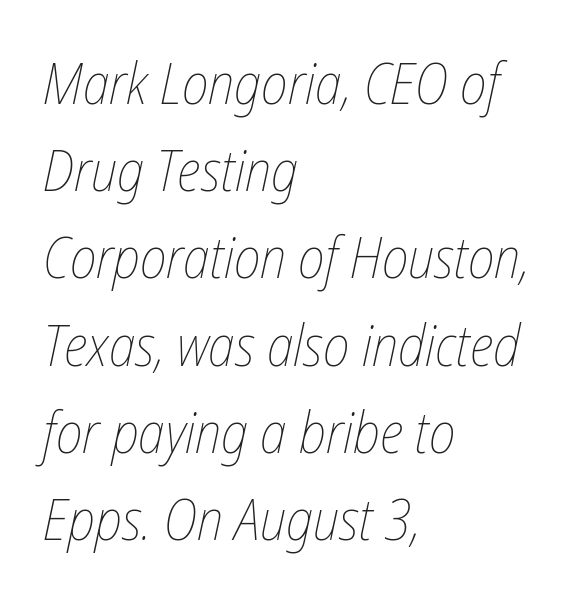
Q: Is the text bold? A: No.
Q: Is the text italic (slanted)? A: Yes, it leans right by about 12 degrees.
Q: Is the text underlined? A: No.
Q: How is the paragraph aligned? A: Left-aligned.
Q: Is the spacing between letters normal or unusually wide? A: Normal.
Q: Is the spacing between lines tight, normal or loose? A: Normal.
Q: Width (condensed, normal, or wide)? A: Condensed.
Q: Stroke contrast? A: Low.
Q: x-height? A: Medium.
Q: Monospaced? A: No.
